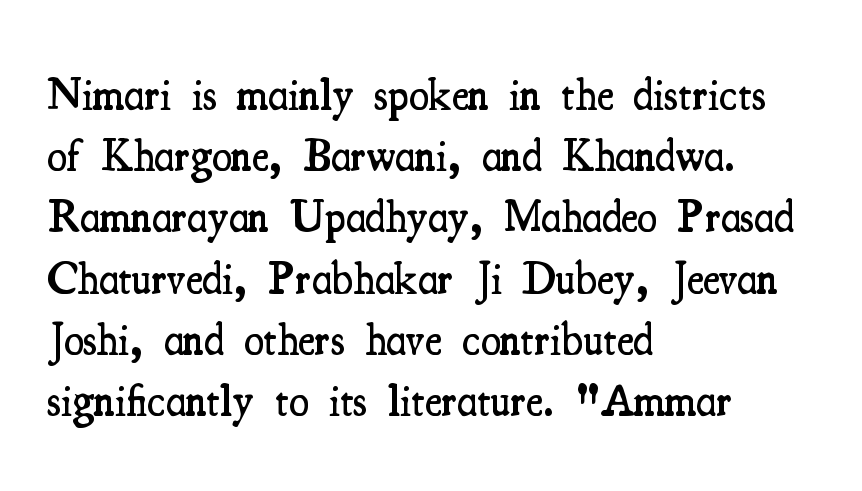
Italic? Not at all — the glyphs are vertical. Weight: semibold (demi). Short and long lines alike share a common starting point at left. Looks like regular typesetting: each glyph gets only the width it needs. There is no visible air inserted between adjacent glyphs.
